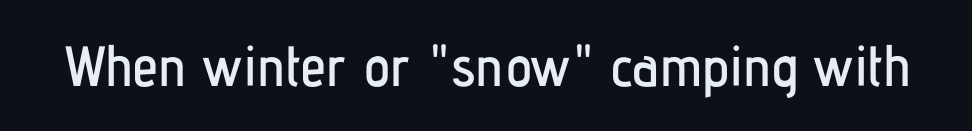
Posture: vertical. Standard letterfit; no display-style spreading of the glyphs. The face used here is proportionally spaced, like ordinary book or web type. The rendering shows plain stroke endings on the letterforms — a sans-serif design. The zone under the glyphs is completely vacant.
